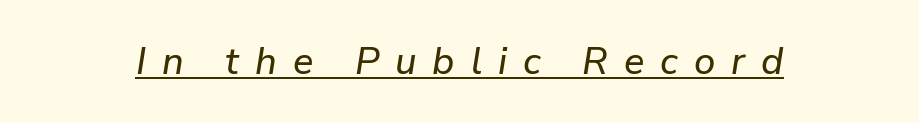
The image shows 38 px text type, italic (leaning right); set unusually wide letter spacing (+0.42 em), underlined; low stroke contrast and a medium x-height.
